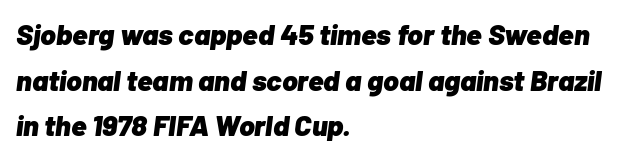
The ragged edge is on the right, which tells us the setting is flush left. Is there much room between lines? A standard amount, neither cramped nor airy. Bare-footed words on every line. Emphasis by weight is at full strength: bold. Each letter keeps its own natural width here, so spacing adapts to shape.
